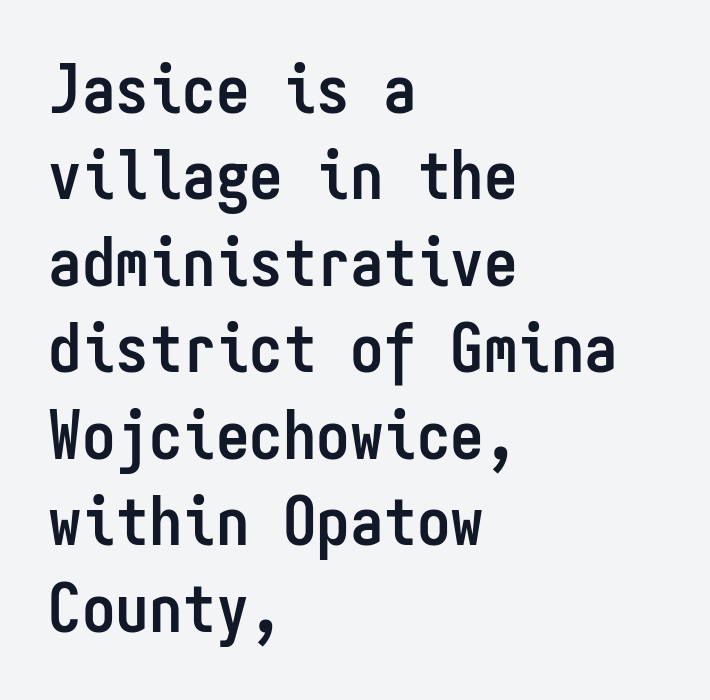
The image shows 67 px semibold, condensed sans-serif type, upright, monospaced; set left-aligned, normal line spacing (1.29x), normal letter spacing, not underlined; low stroke contrast and a medium x-height.
